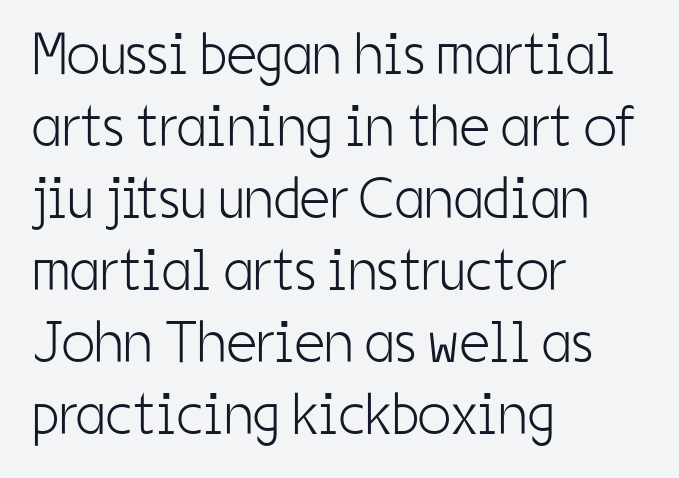
The image shows 59 px light, condensed sans-serif type, upright; set left-aligned, line spacing 1.22x, normal letter spacing, not underlined; low stroke contrast and a medium x-height.
